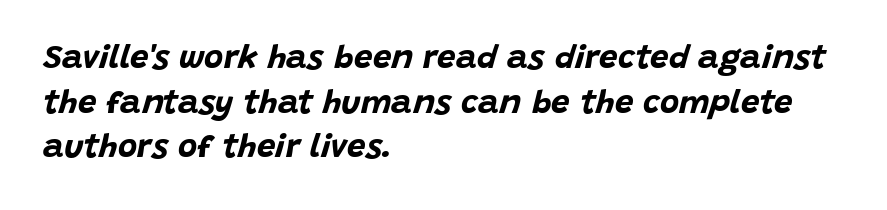
{"italic": "yes", "lean": "right", "slant_degrees": 15, "bold": "yes", "weight": "bold", "width": "normal", "stroke_contrast": "low", "x_height": "large", "monospaced": "no", "underline": "no", "align": "left", "line_spacing": "normal", "line_spacing_ratio": 1.35, "letter_spacing": "normal", "letter_spacing_em": 0.0, "glyph_px": 33}
